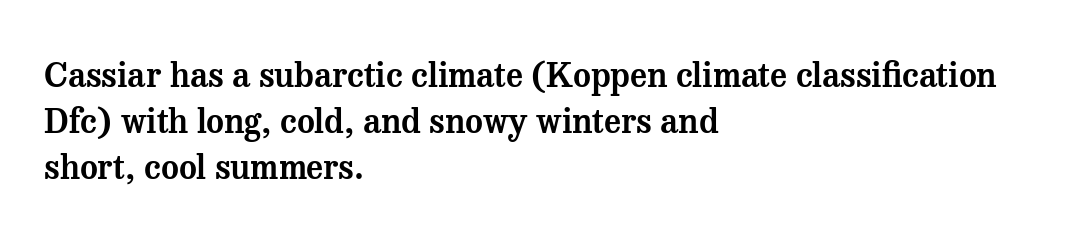
Q: Is the text italic (slanted)? A: No, it is upright.
Q: Is the typeface a serif or a sans-serif typeface? A: Serif.
Q: Is the text underlined? A: No.
Q: How is the paragraph aligned? A: Left-aligned.
Q: Is the spacing between letters normal or unusually wide? A: Normal.
Q: Is the spacing between lines tight, normal or loose? A: Normal.
Q: Width (condensed, normal, or wide)? A: Normal.
Q: Stroke contrast? A: Medium.
Q: x-height? A: Medium.
Q: Monospaced? A: No.
